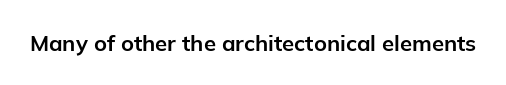
{"italic": "no", "bold": "yes", "underline": "no", "letter_spacing": "normal", "letter_spacing_em": 0.0, "glyph_px": 22}
